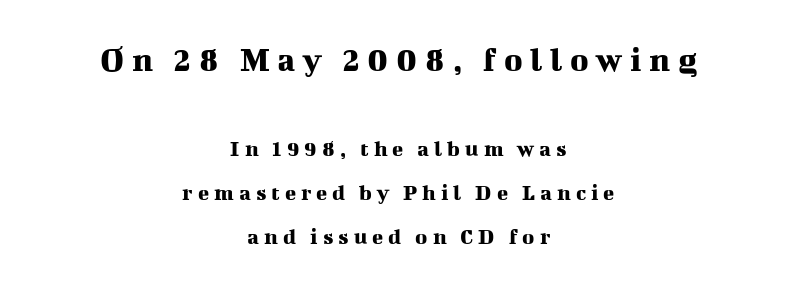
These lines stand farther apart than default settings would place them. The upper block of text is set noticeably larger than the block beneath it. Is this a sans? No — the strokes have serifs. Italic: no, the glyphs are upright roman. The lines in this sample share a center point and differ in where they start and stop. The area under the type is left untouched.
